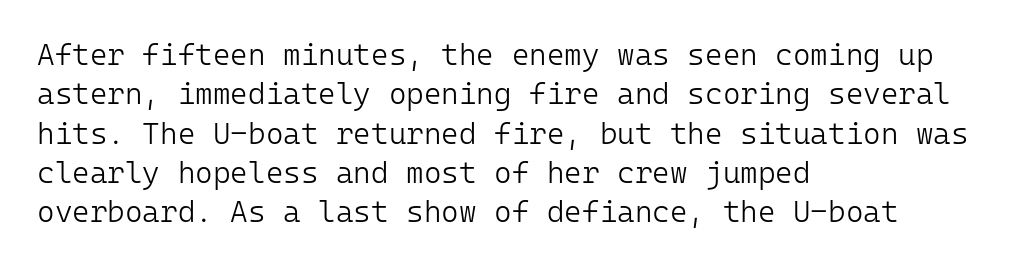
Q: Is the text bold? A: No.
Q: Is the text italic (slanted)? A: No, it is upright.
Q: Is the typeface a serif or a sans-serif typeface? A: Sans-serif.
Q: Is the text underlined? A: No.
Q: How is the paragraph aligned? A: Left-aligned.
Q: Is the spacing between letters normal or unusually wide? A: Normal.
Q: Is the spacing between lines tight, normal or loose? A: Normal.
Q: Width (condensed, normal, or wide)? A: Normal.
Q: Stroke contrast? A: Low.
Q: x-height? A: Medium.
Q: Monospaced? A: Yes.
